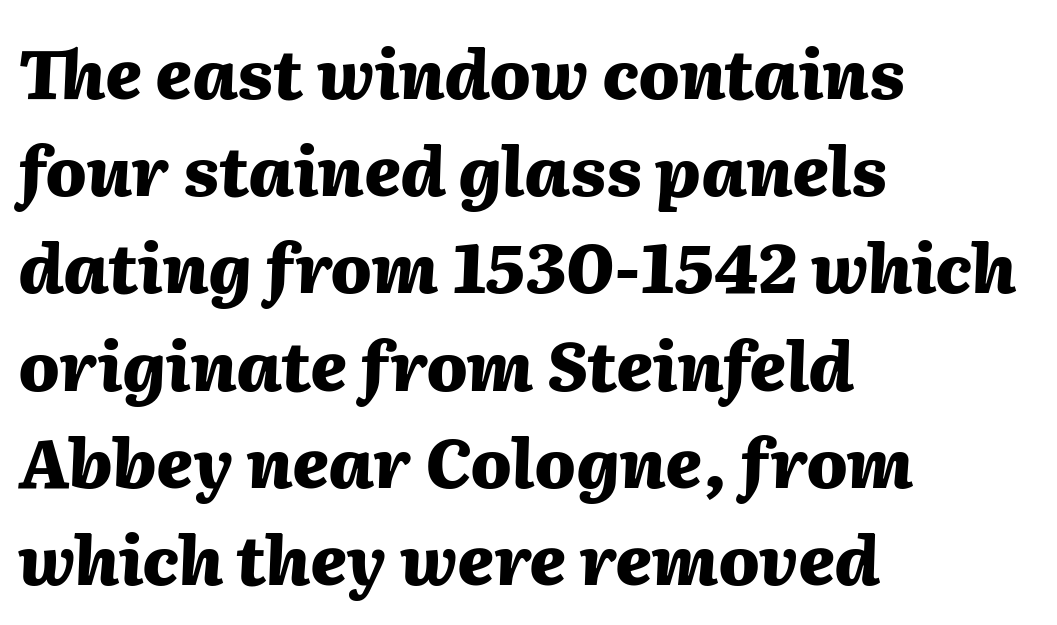
The image shows 68 px heavy type, italic (leaning right); set left-aligned, normal line spacing (1.43x), normal letter spacing, not underlined; medium stroke contrast and a medium x-height.
